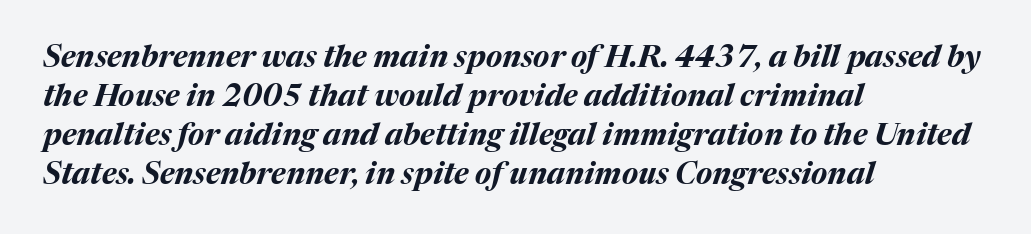
Q: Is the text bold? A: Yes.
Q: Is the text italic (slanted)? A: Yes, it leans right by about 17 degrees.
Q: Is the text underlined? A: No.
Q: How is the paragraph aligned? A: Left-aligned.
Q: Is the spacing between letters normal or unusually wide? A: Normal.
Q: Is the spacing between lines tight, normal or loose? A: Normal.
Q: Width (condensed, normal, or wide)? A: Normal.
Q: Stroke contrast? A: Medium.
Q: x-height? A: Medium.
Q: Monospaced? A: No.
